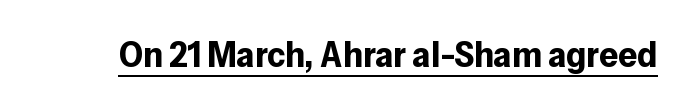
Between one letter and the next there's only the usual sliver of space. Proportional: the letters do not fall into vertical columns. This rendering employs a face without finishing strokes, i.e., a sans-serif. Decoration check: the copy is underlined. Caption: bold face, heavy strokes. Do the letters lean? They stand straight.
